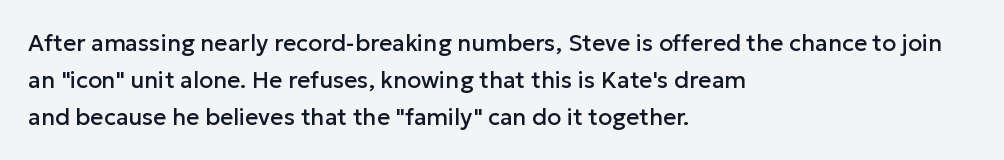
The image shows 23 px text type, upright; set left-aligned, normal line spacing (1.6x), normal letter spacing, not underlined.
